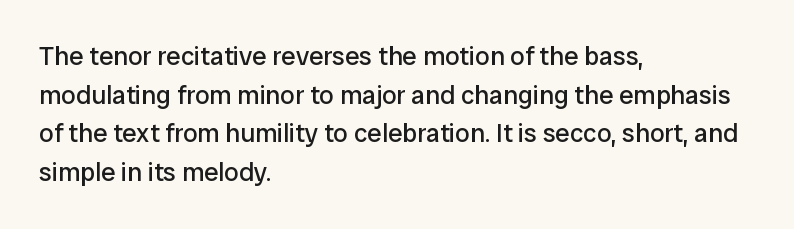
{"italic": "no", "bold": "no", "underline": "no", "align": "left", "line_spacing": "normal", "line_spacing_ratio": 1.49, "letter_spacing": "normal", "letter_spacing_em": 0.0, "glyph_px": 26}
